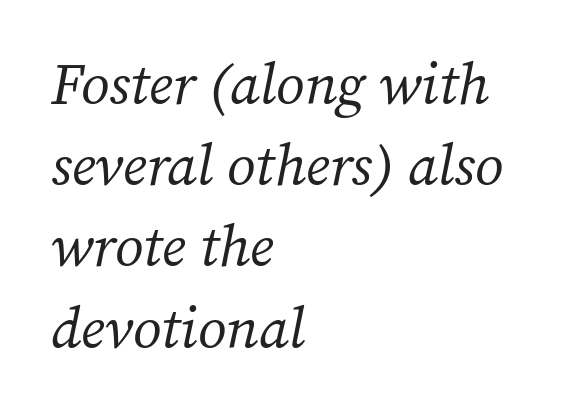
{"serif": "yes", "italic": "yes", "lean": "right", "slant_degrees": 12, "bold": "no", "weight": "regular", "width": "normal", "stroke_contrast": "medium", "x_height": "medium", "monospaced": "no", "underline": "no", "align": "left", "line_spacing": "normal", "line_spacing_ratio": 1.4, "letter_spacing": "normal", "letter_spacing_em": 0.0, "glyph_px": 58}
